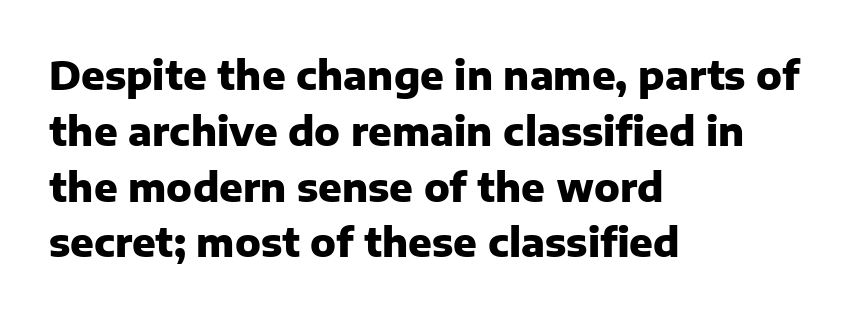
{"serif": "no", "italic": "no", "bold": "yes", "weight": "heavy", "width": "normal", "stroke_contrast": "low", "x_height": "medium", "monospaced": "no", "underline": "no", "align": "left", "line_spacing": "normal", "line_spacing_ratio": 1.43, "letter_spacing": "normal", "letter_spacing_em": 0.0, "glyph_px": 39}
